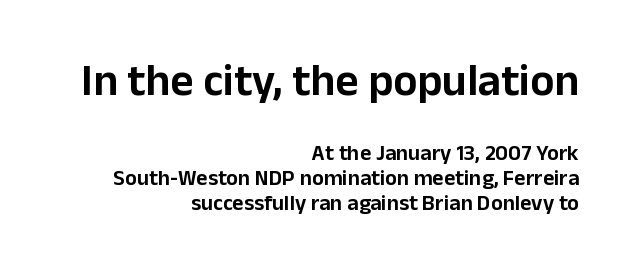
{"serif": "no", "italic": "no", "width": "normal", "stroke_contrast": "low", "x_height": "medium", "monospaced": "no", "underline": "no", "align": "right", "line_spacing": "tight", "line_spacing_ratio": 1.15, "letter_spacing": "normal", "letter_spacing_em": 0.0, "larger_block": "first", "size_ratio": 2.05, "glyph_px": 45}
